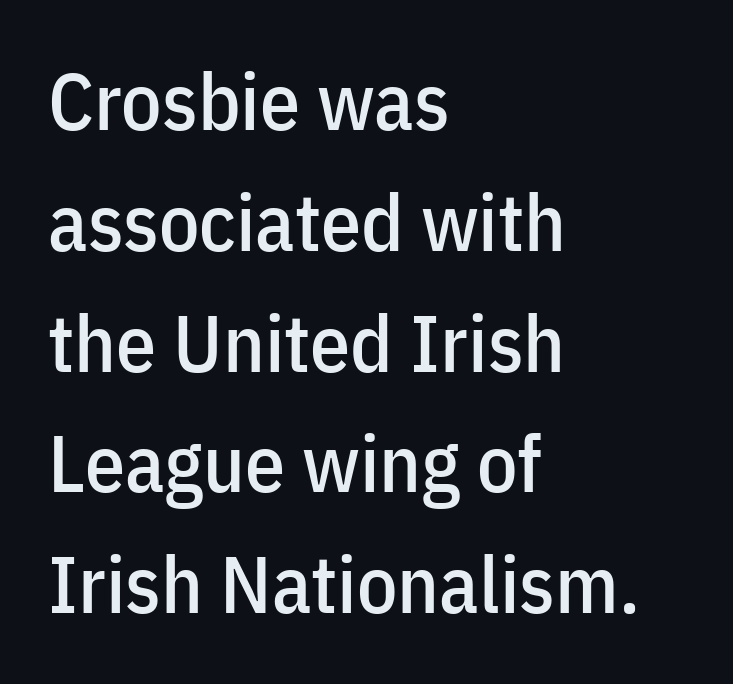
{"serif": "no", "italic": "no", "width": "condensed", "stroke_contrast": "low", "x_height": "medium", "monospaced": "no", "underline": "no", "align": "left", "line_spacing": "normal", "line_spacing_ratio": 1.51, "letter_spacing": "normal", "letter_spacing_em": 0.0, "glyph_px": 80}
